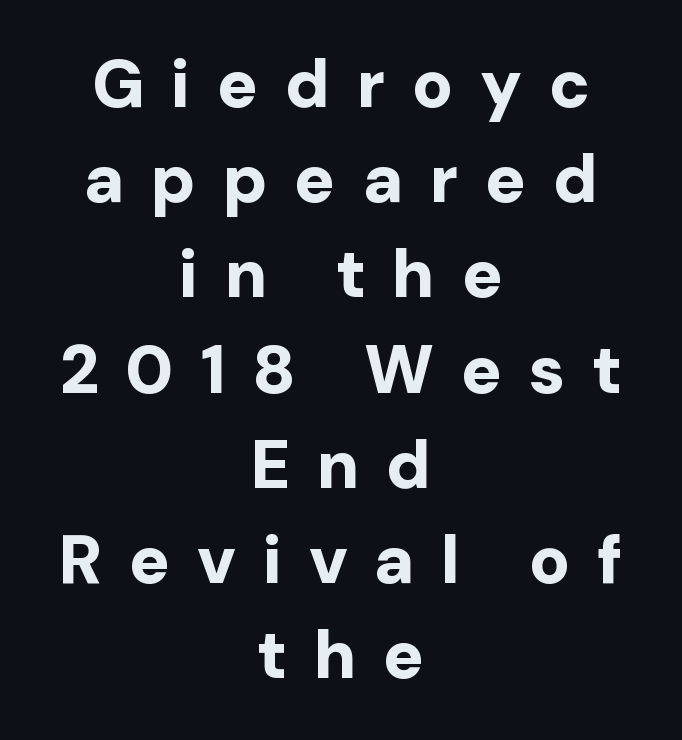
The image shows 68 px bold sans-serif type, upright; set centered, normal line spacing (1.4x), unusually wide letter spacing (+0.39 em), not underlined; low stroke contrast and a medium x-height.
